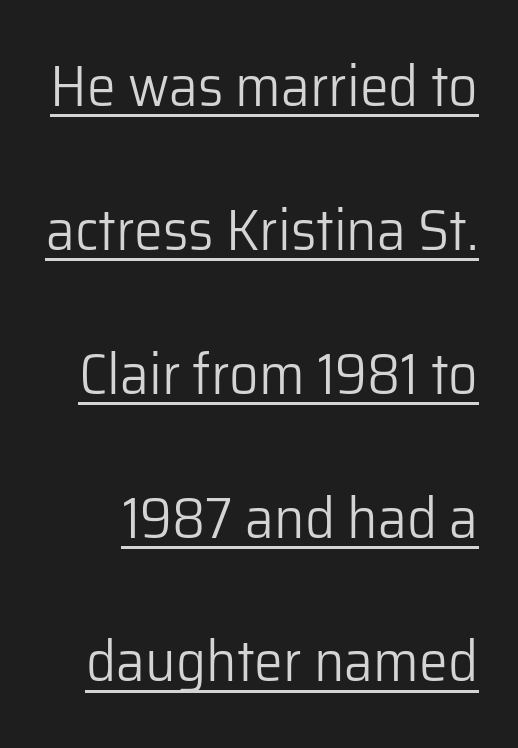
Q: Is the text bold? A: No.
Q: Is the text italic (slanted)? A: No, it is upright.
Q: Is the typeface a serif or a sans-serif typeface? A: Sans-serif.
Q: Is the text underlined? A: Yes.
Q: Is the spacing between letters normal or unusually wide? A: Normal.
Q: Is the spacing between lines tight, normal or loose? A: Loose.
Q: Width (condensed, normal, or wide)? A: Normal.
Q: Stroke contrast? A: Low.
Q: x-height? A: Medium.
Q: Monospaced? A: No.
